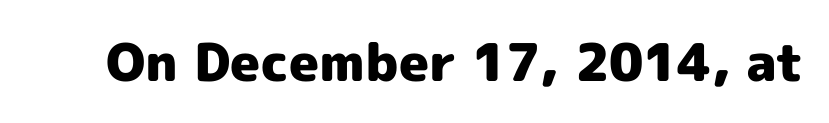
{"serif": "no", "italic": "no", "bold": "yes", "weight": "heavy", "width": "normal", "x_height": "medium", "monospaced": "no", "underline": "no", "letter_spacing": "normal", "letter_spacing_em": 0.0, "glyph_px": 52}
